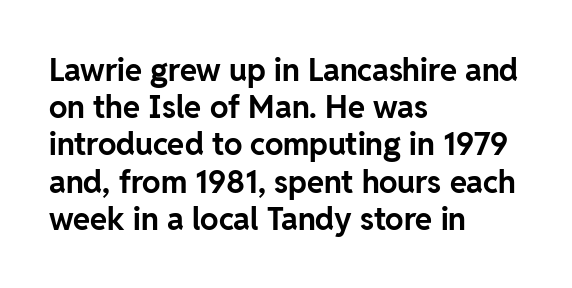
Q: Is the text bold? A: Yes.
Q: Is the text italic (slanted)? A: No, it is upright.
Q: Is the typeface a serif or a sans-serif typeface? A: Sans-serif.
Q: Is the text underlined? A: No.
Q: How is the paragraph aligned? A: Left-aligned.
Q: Is the spacing between letters normal or unusually wide? A: Normal.
Q: Width (condensed, normal, or wide)? A: Normal.
Q: Stroke contrast? A: Low.
Q: x-height? A: Medium.
Q: Monospaced? A: No.
